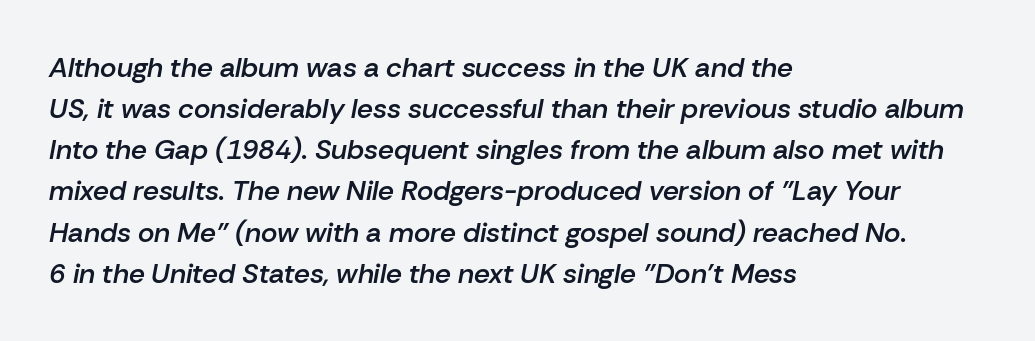
The image shows 28 px semibold type, italic (leaning right); set left-aligned, normal line spacing (1.47x), normal letter spacing, not underlined; low stroke contrast and a medium x-height.
